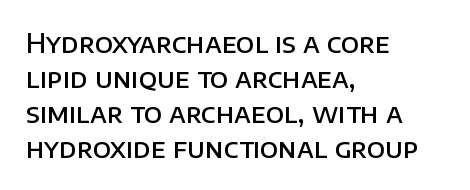
Q: Is the text bold? A: Semi-bold.
Q: Is the text italic (slanted)? A: No, it is upright.
Q: Is the text underlined? A: No.
Q: How is the paragraph aligned? A: Left-aligned.
Q: Is the spacing between letters normal or unusually wide? A: Normal.
Q: Is the spacing between lines tight, normal or loose? A: Normal.
